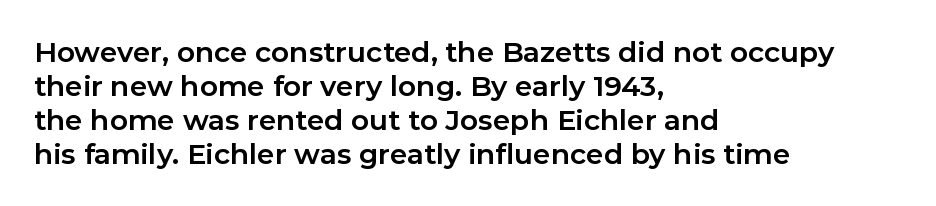
{"serif": "no", "italic": "no", "bold": "yes", "weight": "bold", "width": "normal", "stroke_contrast": "low", "x_height": "medium", "monospaced": "no", "underline": "no", "align": "left", "line_spacing_ratio": 1.21, "letter_spacing": "normal", "letter_spacing_em": 0.0, "glyph_px": 28}
